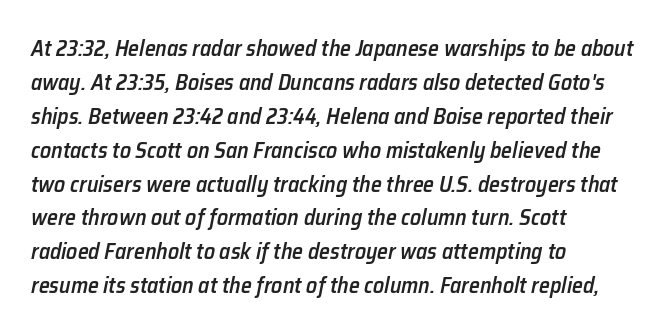
{"italic": "yes", "lean": "right", "slant_degrees": 12, "bold": "semi", "underline": "no", "align": "left", "line_spacing": "normal", "line_spacing_ratio": 1.54, "letter_spacing": "normal", "letter_spacing_em": 0.0, "glyph_px": 22}
